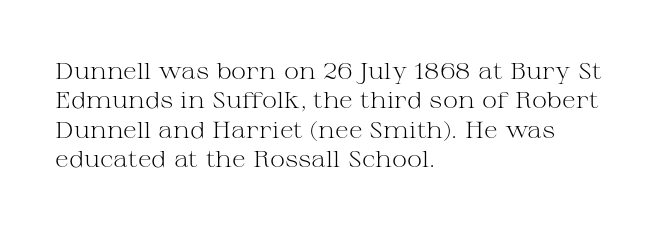
Q: Is the text bold? A: No.
Q: Is the text italic (slanted)? A: No, it is upright.
Q: Is the text underlined? A: No.
Q: How is the paragraph aligned? A: Left-aligned.
Q: Is the spacing between letters normal or unusually wide? A: Normal.
Q: Is the spacing between lines tight, normal or loose? A: Normal.
